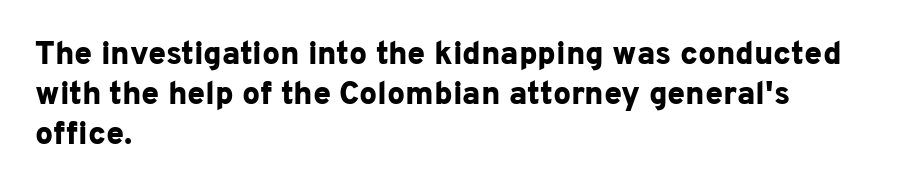
Each line starts at the same left margin while the right side varies. The letters are bold, with thick, heavy strokes. A bare baseline throughout the passage. The tracking reads as untouched default to a designer's eye.
